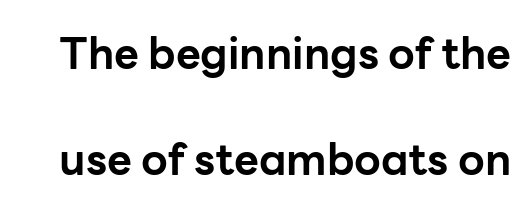
Q: Is the text bold? A: Yes.
Q: Is the text italic (slanted)? A: No, it is upright.
Q: Is the typeface a serif or a sans-serif typeface? A: Sans-serif.
Q: Is the text underlined? A: No.
Q: Is the spacing between letters normal or unusually wide? A: Normal.
Q: Is the spacing between lines tight, normal or loose? A: Loose.
Q: Width (condensed, normal, or wide)? A: Normal.
Q: Stroke contrast? A: Low.
Q: x-height? A: Medium.
Q: Monospaced? A: No.
